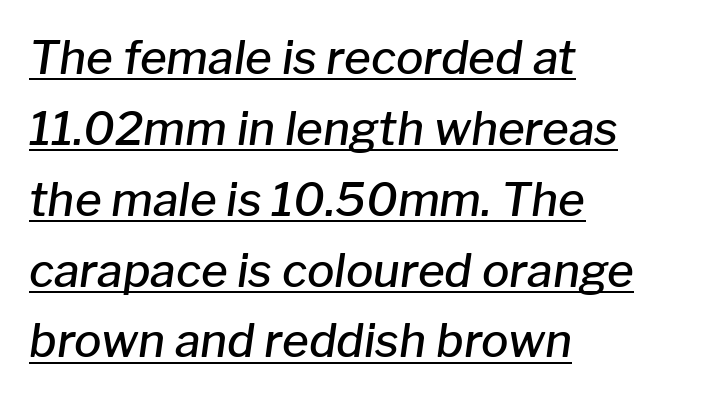
{"italic": "yes", "lean": "right", "slant_degrees": 8, "bold": "semi", "weight": "semibold", "width": "normal", "stroke_contrast": "low", "x_height": "medium", "monospaced": "no", "underline": "yes", "align": "left", "line_spacing": "normal", "line_spacing_ratio": 1.54, "letter_spacing": "normal", "letter_spacing_em": 0.0, "glyph_px": 46}
